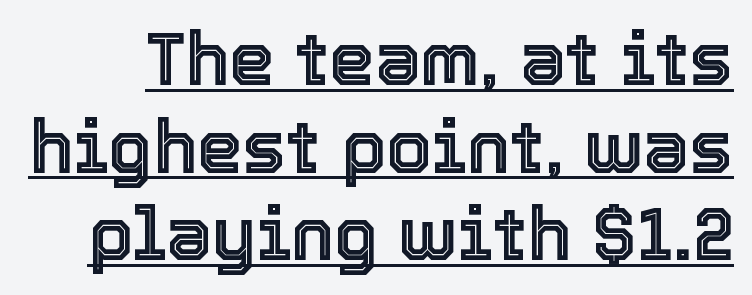
Q: Is the text italic (slanted)? A: No, it is upright.
Q: Is the text underlined? A: Yes.
Q: Is the spacing between letters normal or unusually wide? A: Normal.
Q: Width (condensed, normal, or wide)? A: Normal.
Q: x-height? A: Medium.
Q: Monospaced? A: No.
